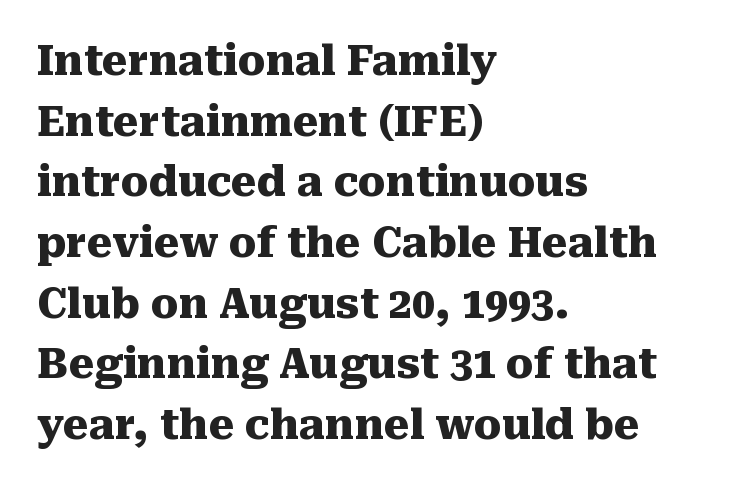
Q: Is the text bold? A: Yes.
Q: Is the text italic (slanted)? A: No, it is upright.
Q: Is the typeface a serif or a sans-serif typeface? A: Serif.
Q: Is the text underlined? A: No.
Q: How is the paragraph aligned? A: Left-aligned.
Q: Is the spacing between letters normal or unusually wide? A: Normal.
Q: Is the spacing between lines tight, normal or loose? A: Normal.
Q: Width (condensed, normal, or wide)? A: Normal.
Q: Stroke contrast? A: Medium.
Q: x-height? A: Medium.
Q: Monospaced? A: No.
